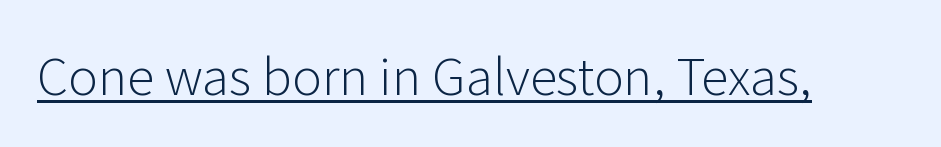
Varying glyph widths throughout — classic text-font behaviour. The sample's only ornament is a line tracing under the words. Compared with a typical body face, this is equally light or lighter still. The letters sit at their default tracking, neither squeezed nor spread. The letters stand straight up with perfectly vertical stems. The characters display no serif detailing; their extremities are plain.
